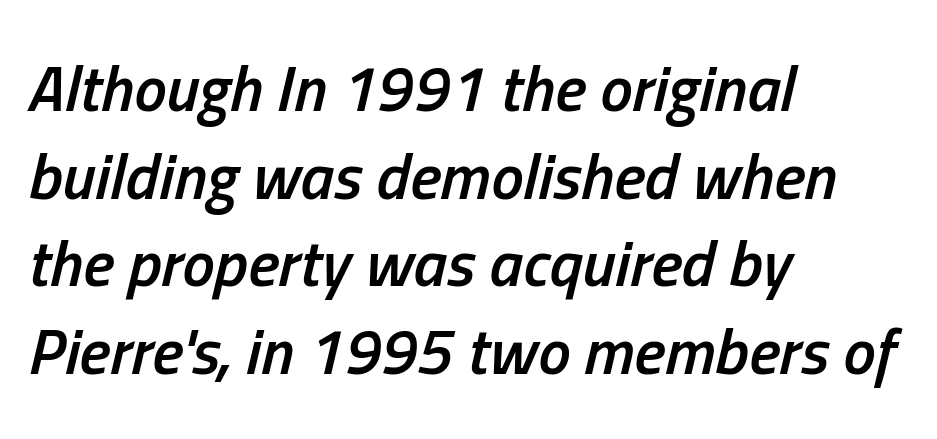
{"italic": "yes", "lean": "right", "slant_degrees": 13, "bold": "semi", "weight": "semibold", "width": "condensed", "stroke_contrast": "low", "x_height": "medium", "monospaced": "no", "underline": "no", "align": "left", "line_spacing": "normal", "line_spacing_ratio": 1.35, "letter_spacing": "normal", "letter_spacing_em": 0.0, "glyph_px": 65}
